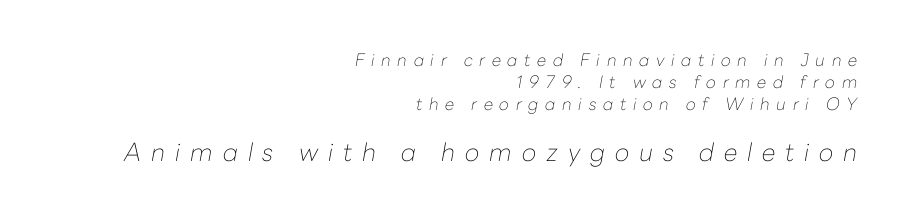
Q: Is the text bold? A: No.
Q: Is the text italic (slanted)? A: Yes, it leans right by about 10 degrees.
Q: Is the text underlined? A: No.
Q: How is the paragraph aligned? A: Right-aligned.
Q: Is the spacing between letters normal or unusually wide? A: Unusually wide.
Q: Is the spacing between lines tight, normal or loose? A: Normal.
Q: Which block of text is set in a larger size, the first (top) or the second (bottom)? A: The second (bottom) one.
